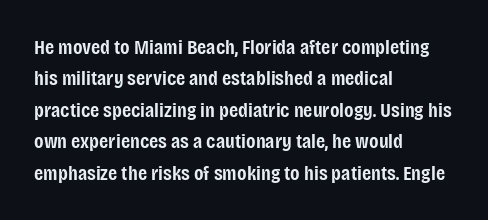
The image shows 21 px text type, upright; set left-aligned, normal line spacing (1.5x), normal letter spacing, not underlined.
